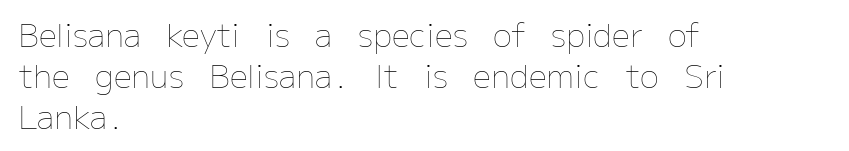
Q: Is the text bold? A: No.
Q: Is the text italic (slanted)? A: No, it is upright.
Q: Is the text underlined? A: No.
Q: How is the paragraph aligned? A: Left-aligned.
Q: Is the spacing between letters normal or unusually wide? A: Normal.
Q: Is the spacing between lines tight, normal or loose? A: Normal.
Q: Width (condensed, normal, or wide)? A: Normal.
Q: Stroke contrast? A: Low.
Q: x-height? A: Medium.
Q: Monospaced? A: No.
